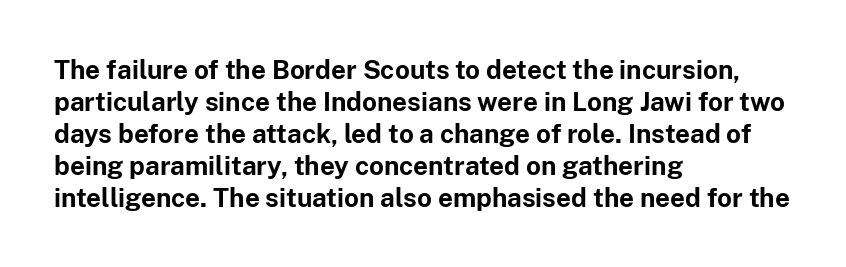
Alignment: flush left. A clean baseline with only descenders dipping below it. Vertical strokes here are truly vertical. Every letter is thick-stroked: bold, no question. A typesetter would call this zero additional tracking.
